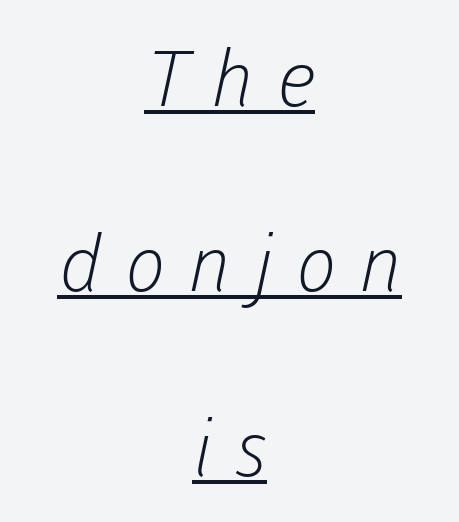
Q: Is the text bold? A: No.
Q: Is the typeface a serif or a sans-serif typeface? A: Sans-serif.
Q: Is the text underlined? A: Yes.
Q: How is the paragraph aligned? A: Centered.
Q: Is the spacing between letters normal or unusually wide? A: Unusually wide.
Q: Is the spacing between lines tight, normal or loose? A: Loose.
Q: Width (condensed, normal, or wide)? A: Normal.
Q: Stroke contrast? A: Low.
Q: x-height? A: Medium.
Q: Monospaced? A: No.
